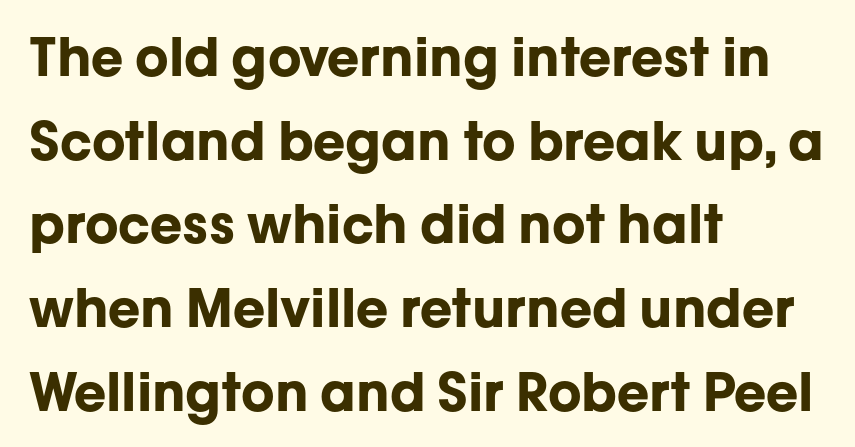
The image shows 53 px bold sans-serif type, upright; set left-aligned, normal line spacing (1.58x), normal letter spacing, not underlined; low stroke contrast and a medium x-height.
